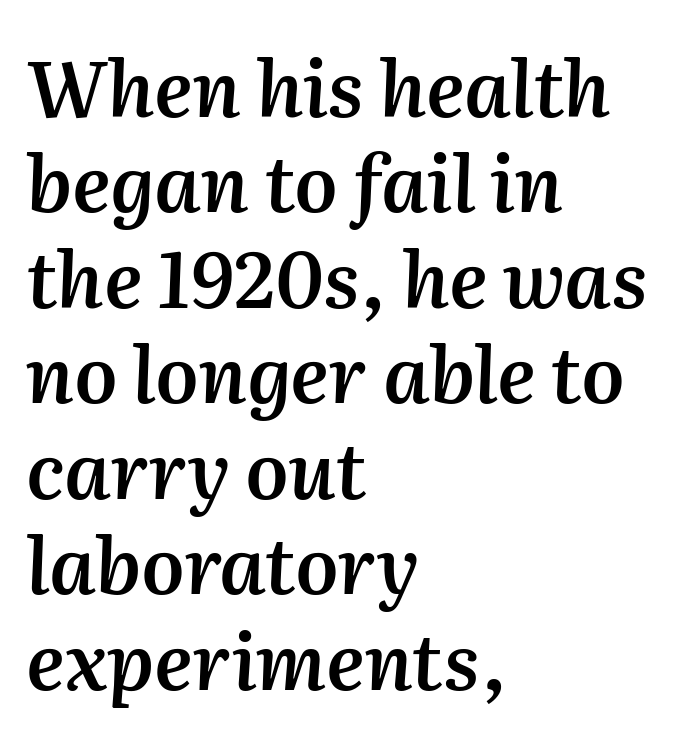
{"italic": "yes", "lean": "right", "slant_degrees": 2, "bold": "semi", "weight": "semibold", "width": "normal", "stroke_contrast": "medium", "x_height": "medium", "monospaced": "no", "underline": "no", "align": "left", "line_spacing_ratio": 1.24, "letter_spacing": "normal", "letter_spacing_em": 0.0, "glyph_px": 77}
